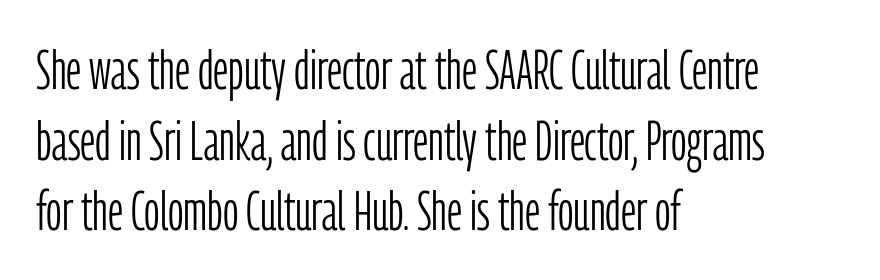
{"serif": "no", "italic": "no", "bold": "no", "weight": "light", "width": "condensed", "stroke_contrast": "low", "x_height": "medium", "monospaced": "no", "underline": "no", "align": "left", "line_spacing": "normal", "line_spacing_ratio": 1.31, "letter_spacing": "normal", "letter_spacing_em": 0.0, "glyph_px": 54}
